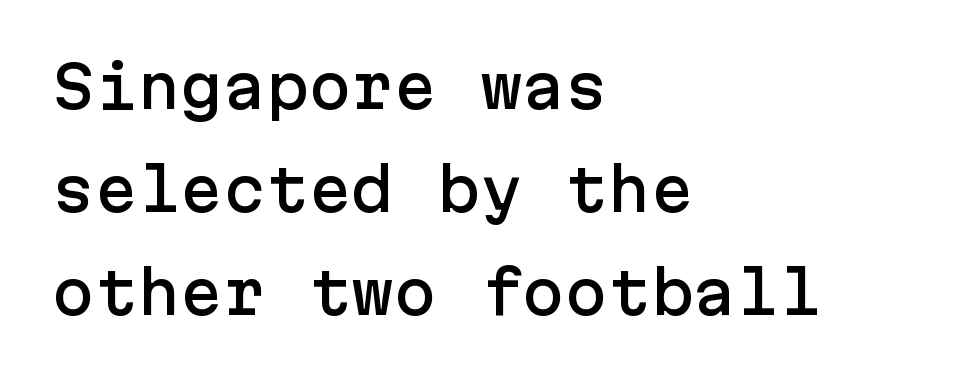
Q: Is the text italic (slanted)? A: No, it is upright.
Q: Is the typeface a serif or a sans-serif typeface? A: Sans-serif.
Q: Is the text underlined? A: No.
Q: How is the paragraph aligned? A: Left-aligned.
Q: Is the spacing between letters normal or unusually wide? A: Normal.
Q: Width (condensed, normal, or wide)? A: Normal.
Q: Stroke contrast? A: Low.
Q: x-height? A: Medium.
